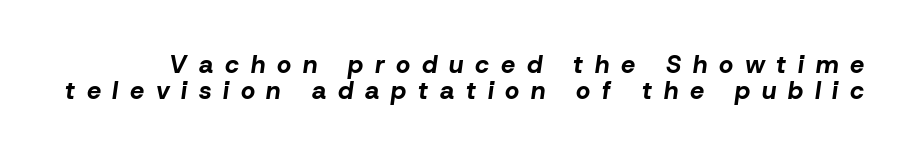
The image shows 25 px bold type, italic (leaning right); set tight line spacing (1.05x), unusually wide letter spacing (+0.47 em), not underlined.
